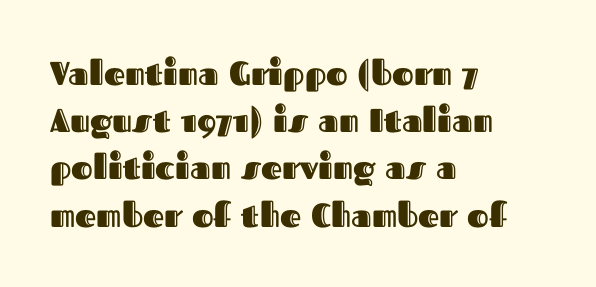
Q: Is the text italic (slanted)? A: No, it is upright.
Q: Is the text underlined? A: No.
Q: How is the paragraph aligned? A: Left-aligned.
Q: Is the spacing between letters normal or unusually wide? A: Normal.
Q: Is the spacing between lines tight, normal or loose? A: Normal.
Q: Width (condensed, normal, or wide)? A: Normal.
Q: x-height? A: Medium.
Q: Monospaced? A: No.
